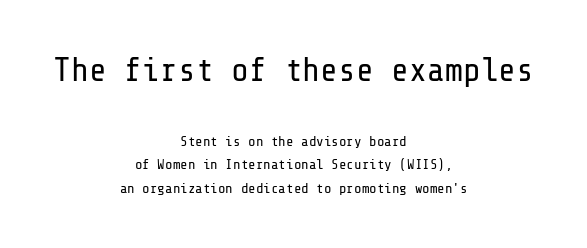
Q: Is the text bold? A: No.
Q: Is the text italic (slanted)? A: No, it is upright.
Q: Is the typeface a serif or a sans-serif typeface? A: Sans-serif.
Q: Is the text underlined? A: No.
Q: How is the paragraph aligned? A: Centered.
Q: Is the spacing between letters normal or unusually wide? A: Normal.
Q: Is the spacing between lines tight, normal or loose? A: Normal.
Q: Which block of text is set in a larger size, the first (top) or the second (bottom)? A: The first (top) one.
Q: Width (condensed, normal, or wide)? A: Normal.
Q: Stroke contrast? A: Low.
Q: x-height? A: Medium.
